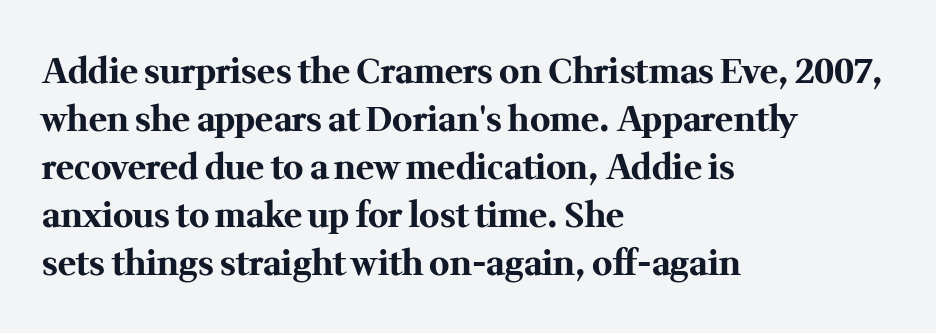
Rule under the text: the space is simply empty. Heft: maximum for text — a bold. Serifs: yes, visible at the terminals of the letterforms. The line-height multiplier appears to be the usual default. Observe the ordinary spacing: letters are neighbours, not strangers. Do the characters align in a grid? No, the font is proportional.
